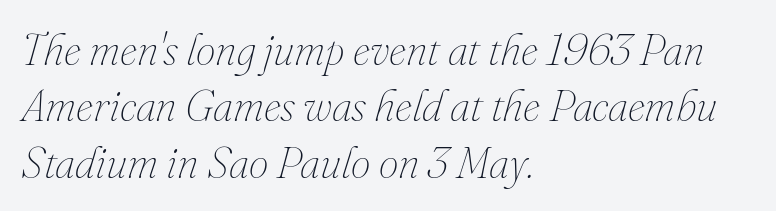
Q: Is the text bold? A: No.
Q: Is the text italic (slanted)? A: Yes, it leans right by about 16 degrees.
Q: Is the text underlined? A: No.
Q: How is the paragraph aligned? A: Left-aligned.
Q: Is the spacing between letters normal or unusually wide? A: Normal.
Q: Is the spacing between lines tight, normal or loose? A: Normal.
Q: Width (condensed, normal, or wide)? A: Normal.
Q: Stroke contrast? A: Medium.
Q: x-height? A: Small.
Q: Monospaced? A: No.
